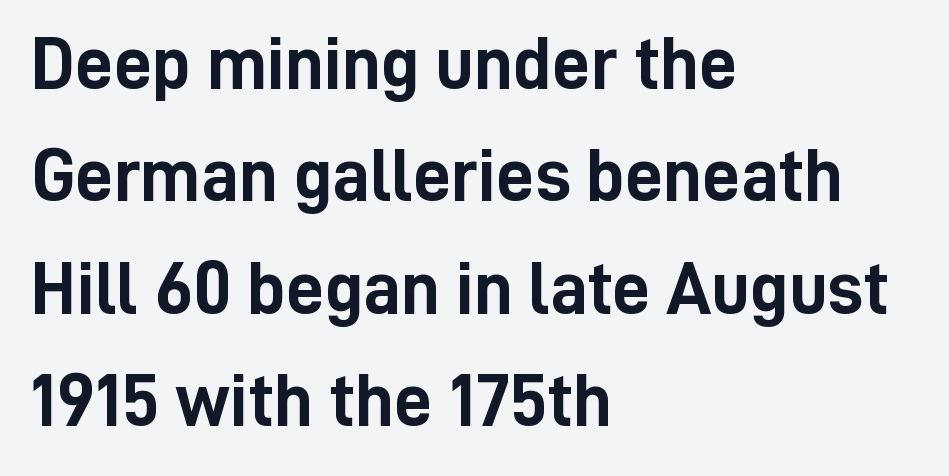
{"serif": "no", "italic": "no", "bold": "yes", "weight": "semibold", "width": "condensed", "stroke_contrast": "low", "x_height": "medium", "monospaced": "no", "underline": "no", "align": "left", "line_spacing": "normal", "line_spacing_ratio": 1.5, "letter_spacing": "normal", "letter_spacing_em": 0.0, "glyph_px": 75}
